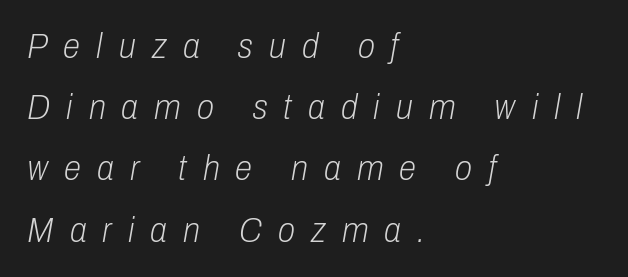
{"italic": "yes", "lean": "right", "slant_degrees": 10, "bold": "no", "weight": "light", "width": "condensed", "stroke_contrast": "low", "x_height": "medium", "monospaced": "no", "underline": "no", "align": "left", "line_spacing_ratio": 1.75, "letter_spacing": "wide", "letter_spacing_em": 0.46, "glyph_px": 35}
